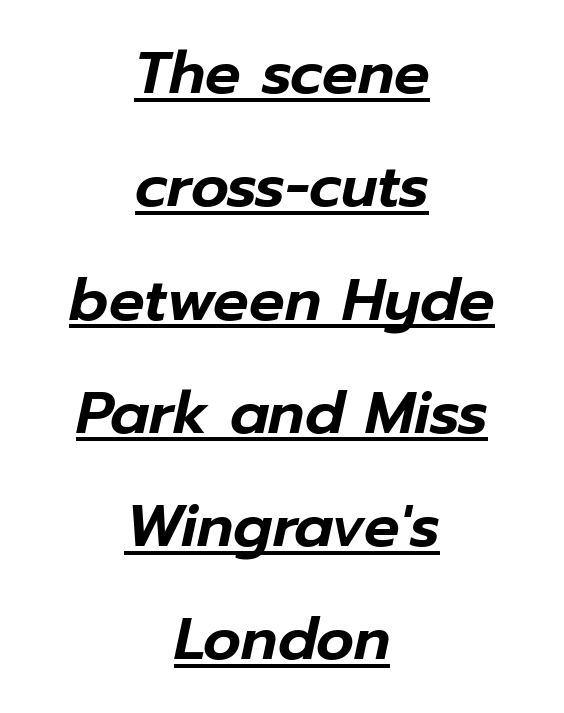
The image shows 59 px text type, italic (leaning right); set centered, loose line spacing (1.92x), normal letter spacing, underlined; low stroke contrast and a medium x-height.
